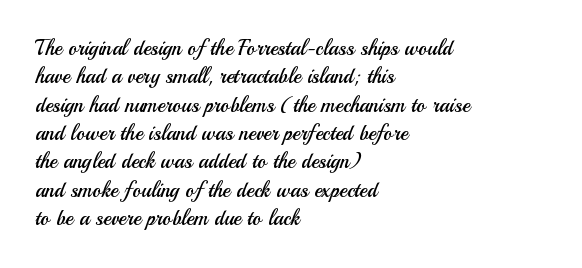
Q: Is the text bold? A: No.
Q: Is the text italic (slanted)? A: Yes.
Q: Is the text underlined? A: No.
Q: How is the paragraph aligned? A: Left-aligned.
Q: Is the spacing between letters normal or unusually wide? A: Normal.
Q: Is the spacing between lines tight, normal or loose? A: Normal.
